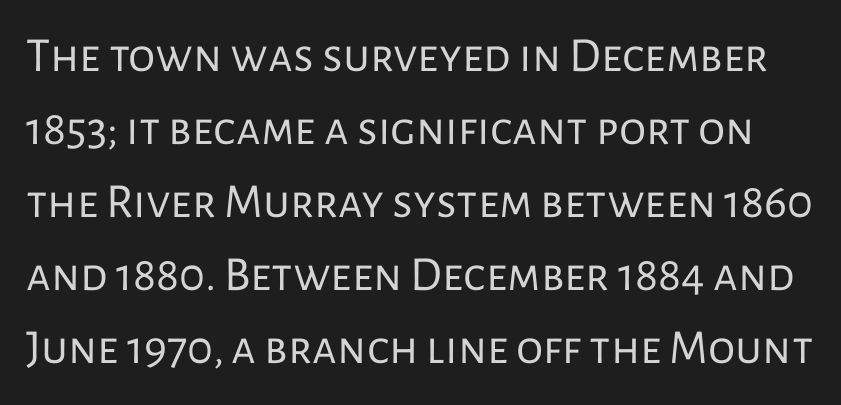
This sample uses a sans-serif face. These lines are rendered in a variable-pitch font. Is there any slant? The stems are plumb. Letters rest on an invisible, unmarked baseline. Notice how descenders clear the ascenders below comfortably — that's standard leading.
